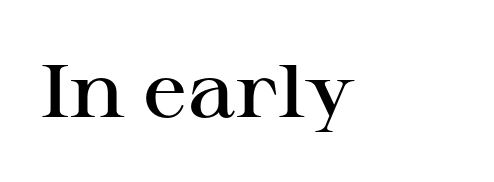
{"serif": "yes", "italic": "no", "bold": "semi", "weight": "semibold", "width": "wide", "stroke_contrast": "high", "x_height": "medium", "monospaced": "no", "underline": "no", "letter_spacing": "normal", "letter_spacing_em": 0.0, "glyph_px": 75}
